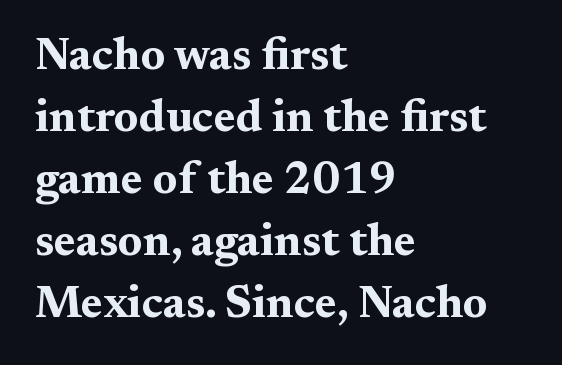
{"serif": "yes", "italic": "no", "bold": "yes", "weight": "bold", "width": "wide", "stroke_contrast": "medium", "x_height": "medium", "monospaced": "no", "underline": "no", "align": "left", "line_spacing": "normal", "line_spacing_ratio": 1.38, "letter_spacing": "normal", "letter_spacing_em": 0.0, "glyph_px": 45}
